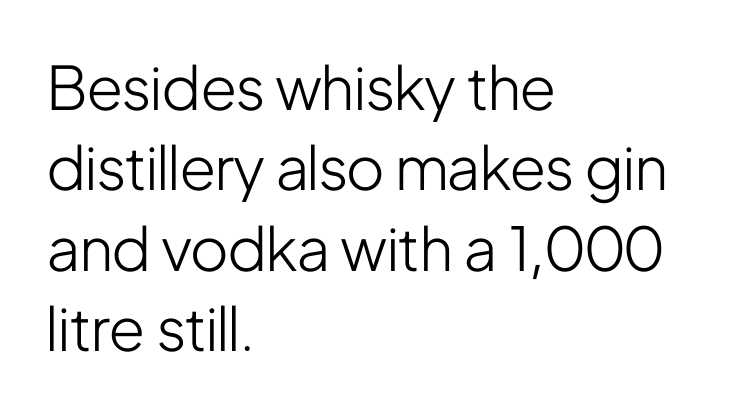
Q: Is the text bold? A: No.
Q: Is the text italic (slanted)? A: No, it is upright.
Q: Is the typeface a serif or a sans-serif typeface? A: Sans-serif.
Q: Is the text underlined? A: No.
Q: How is the paragraph aligned? A: Left-aligned.
Q: Is the spacing between letters normal or unusually wide? A: Normal.
Q: Is the spacing between lines tight, normal or loose? A: Normal.
Q: Width (condensed, normal, or wide)? A: Condensed.
Q: Stroke contrast? A: Low.
Q: x-height? A: Medium.
Q: Monospaced? A: No.
